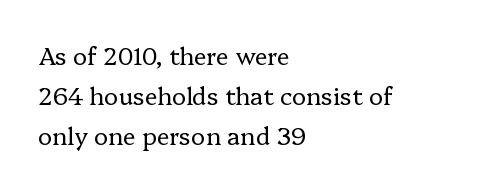
The image shows 24 px text type, upright; set left-aligned, normal line spacing (1.67x), normal letter spacing, not underlined.
